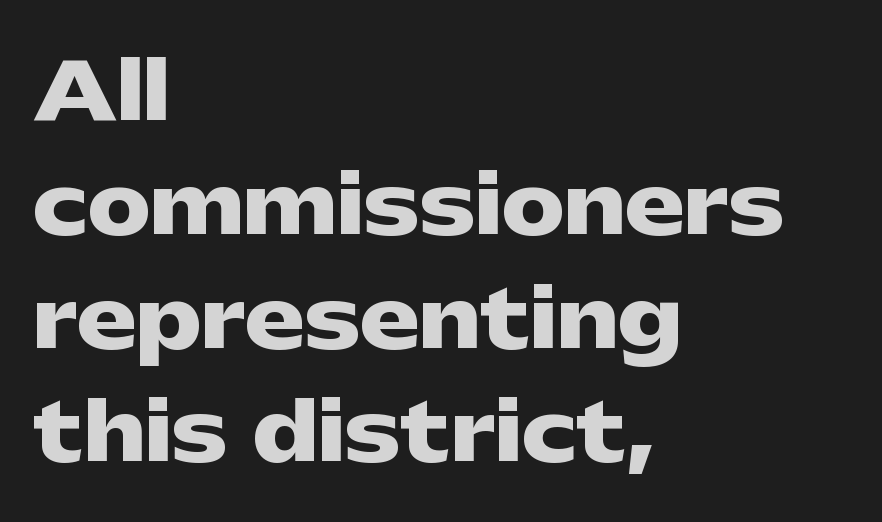
{"serif": "no", "italic": "no", "bold": "yes", "weight": "heavy", "width": "wide", "stroke_contrast": "low", "x_height": "medium", "monospaced": "no", "underline": "no", "align": "left", "line_spacing": "normal", "line_spacing_ratio": 1.44, "letter_spacing": "normal", "letter_spacing_em": 0.0, "glyph_px": 79}
